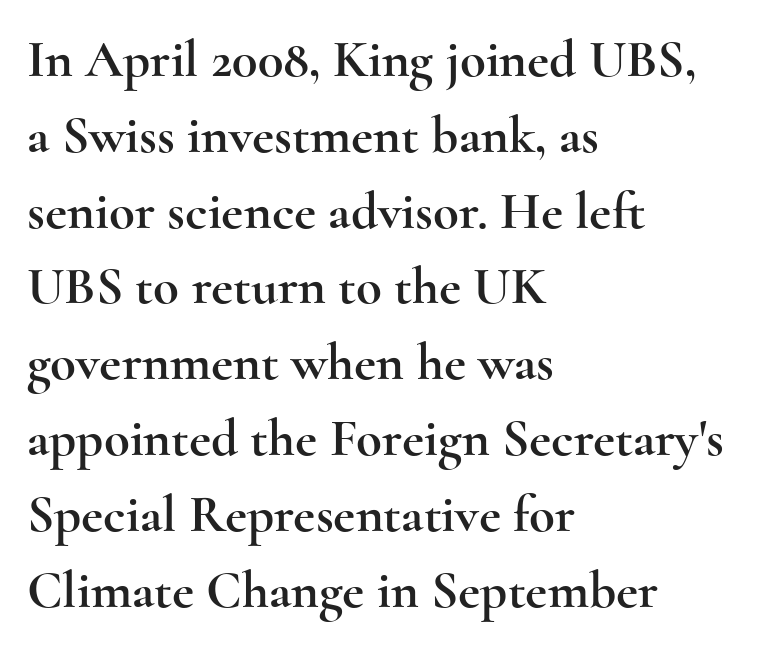
Words appear dense and cohesive because spacing is normal. The font family rendered here belongs to the serif group. Any mark beneath the type? The region is blank. Layout note: lines flush left.
